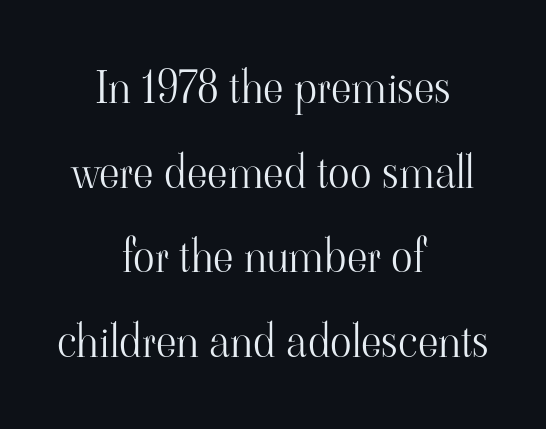
Has an underline been added? It has not. A light-to-regular cut is what we see here. You can tell it's not italic because the verticals are truly vertical. Does the type have serifs? Yes, each stem ends in a small foot. This sample has the flowing, uneven cadence of proportional lettering.
